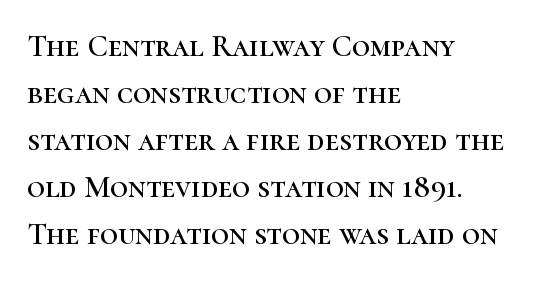
Q: Is the text italic (slanted)? A: No, it is upright.
Q: Is the typeface a serif or a sans-serif typeface? A: Serif.
Q: Is the text underlined? A: No.
Q: How is the paragraph aligned? A: Left-aligned.
Q: Is the spacing between letters normal or unusually wide? A: Normal.
Q: Is the spacing between lines tight, normal or loose? A: Normal.
Q: Width (condensed, normal, or wide)? A: Normal.
Q: Stroke contrast? A: High.
Q: x-height? A: Medium.
Q: Monospaced? A: No.
